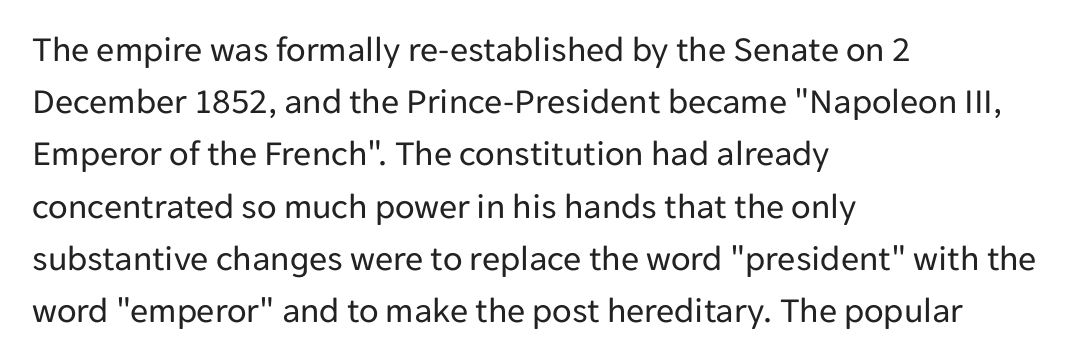
Descenders are the only things crossing below the line. A normal amount of white space separates one row of letters from the next. Ascenders rise straight up at ninety degrees. The compositor pushed each line to the left boundary. Stems here are at most as thick as an everyday book face.
